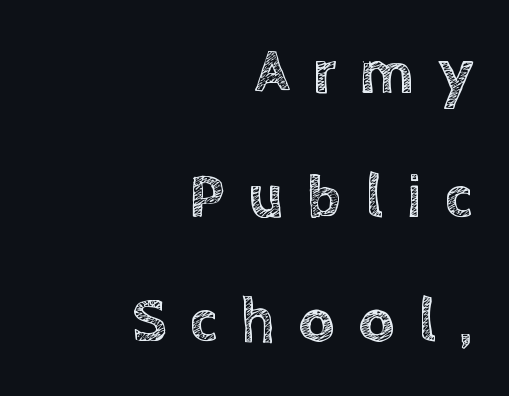
Q: Is the text italic (slanted)? A: No, it is upright.
Q: Is the text underlined? A: No.
Q: How is the paragraph aligned? A: Right-aligned.
Q: Is the spacing between letters normal or unusually wide? A: Unusually wide.
Q: Is the spacing between lines tight, normal or loose? A: Loose.
Q: Width (condensed, normal, or wide)? A: Normal.
Q: x-height? A: Large.
Q: Monospaced? A: No.
